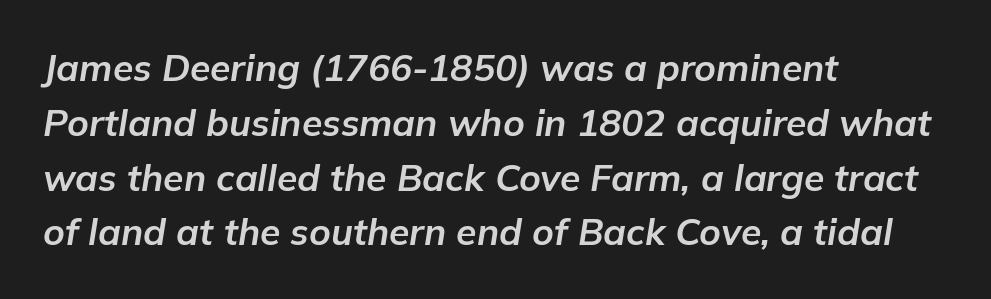
The image shows 37 px bold type, italic (leaning right); set left-aligned, normal line spacing (1.48x), normal letter spacing, not underlined; low stroke contrast and a medium x-height.
